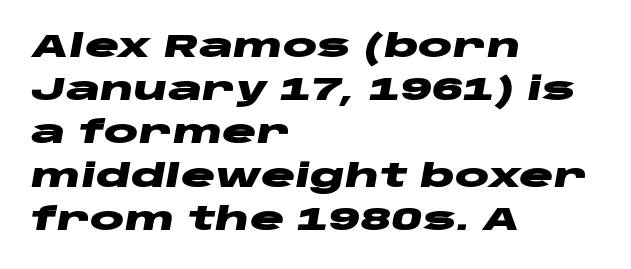
Q: Is the text bold? A: Yes.
Q: Is the text italic (slanted)? A: Yes, it leans right by about 10 degrees.
Q: Is the text underlined? A: No.
Q: How is the paragraph aligned? A: Left-aligned.
Q: Is the spacing between letters normal or unusually wide? A: Normal.
Q: Is the spacing between lines tight, normal or loose? A: Normal.
Q: Width (condensed, normal, or wide)? A: Wide.
Q: Stroke contrast? A: Low.
Q: x-height? A: Large.
Q: Monospaced? A: No.
